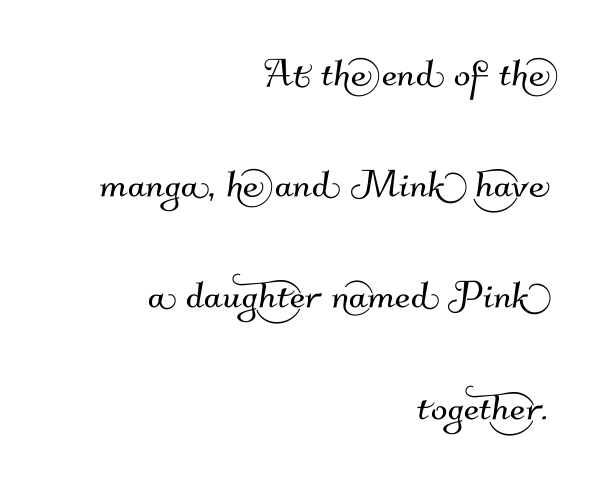
Q: Is the typeface a serif or a sans-serif typeface? A: Sans-serif.
Q: Is the text underlined? A: No.
Q: How is the paragraph aligned? A: Right-aligned.
Q: Is the spacing between letters normal or unusually wide? A: Normal.
Q: Is the spacing between lines tight, normal or loose? A: Loose.
Q: Width (condensed, normal, or wide)? A: Normal.
Q: Stroke contrast? A: Medium.
Q: x-height? A: Small.
Q: Monospaced? A: No.
